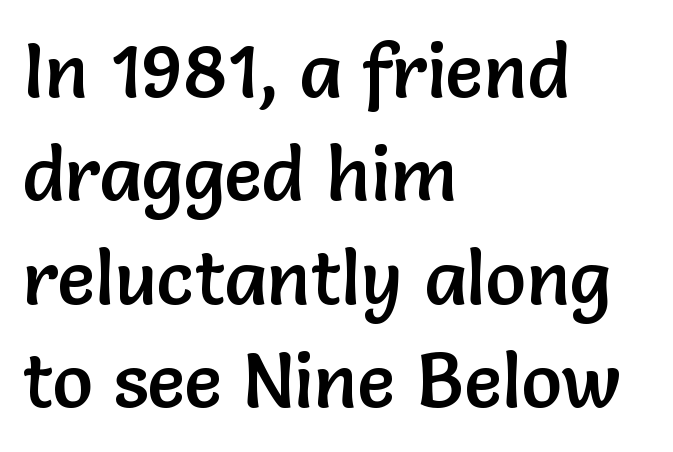
{"serif": "no", "italic": "no", "width": "normal", "stroke_contrast": "low", "x_height": "medium", "monospaced": "no", "underline": "no", "align": "left", "line_spacing": "normal", "line_spacing_ratio": 1.36, "letter_spacing": "normal", "letter_spacing_em": 0.0, "glyph_px": 76}
